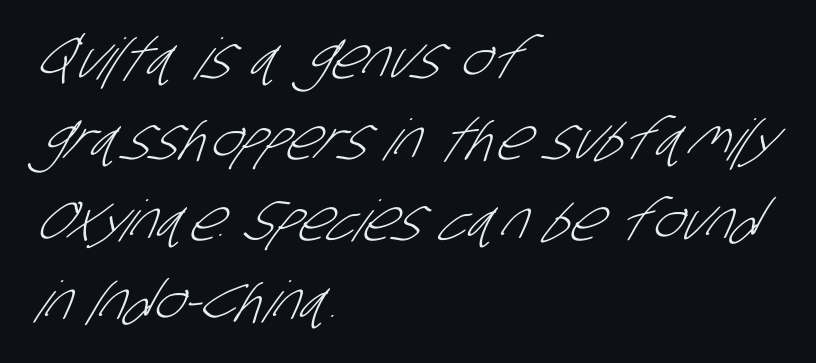
Leftover space on each line is placed entirely after the last word. Beneath every word, the page is bare. The letters advance in unequal steps, a hallmark of proportional type. Letter spacing: default.
